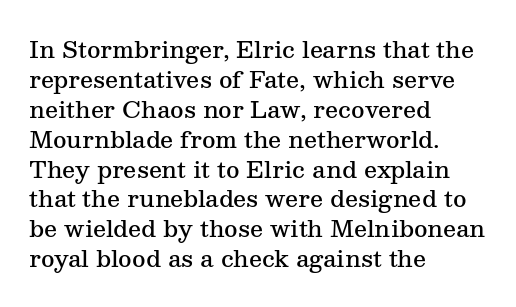
The image shows 23 px text type, upright; set left-aligned, normal line spacing (1.3x), normal letter spacing, not underlined.
